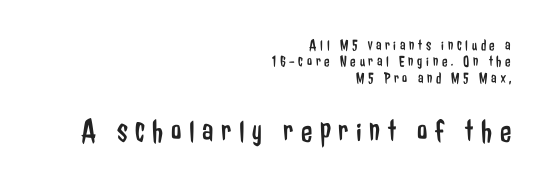
Q: Is the text bold? A: No.
Q: Is the text italic (slanted)? A: No, it is upright.
Q: Is the typeface a serif or a sans-serif typeface? A: Sans-serif.
Q: Is the text underlined? A: No.
Q: How is the paragraph aligned? A: Right-aligned.
Q: Is the spacing between letters normal or unusually wide? A: Unusually wide.
Q: Is the spacing between lines tight, normal or loose? A: Tight.
Q: Which block of text is set in a larger size, the first (top) or the second (bottom)? A: The second (bottom) one.
Q: Width (condensed, normal, or wide)? A: Condensed.
Q: Stroke contrast? A: Low.
Q: x-height? A: Medium.
Q: Monospaced? A: No.
